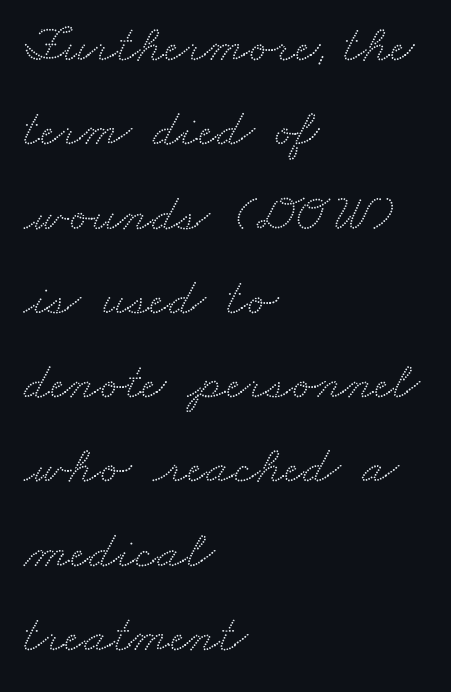
{"serif": "yes", "width": "wide", "stroke_contrast": "medium", "x_height": "small", "monospaced": "no", "underline": "no", "align": "left", "line_spacing": "normal", "line_spacing_ratio": 1.59, "letter_spacing": "normal", "letter_spacing_em": 0.0, "glyph_px": 53}
